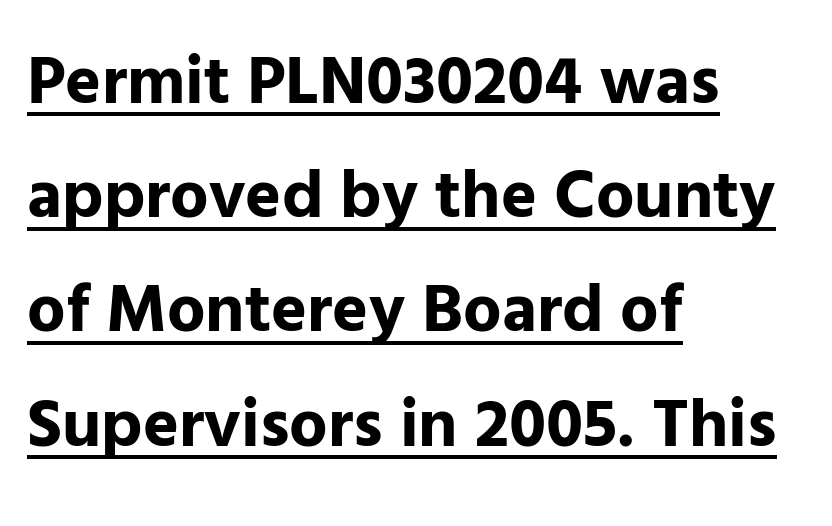
Q: Is the text bold? A: Yes.
Q: Is the text italic (slanted)? A: No, it is upright.
Q: Is the typeface a serif or a sans-serif typeface? A: Sans-serif.
Q: Is the text underlined? A: Yes.
Q: How is the paragraph aligned? A: Left-aligned.
Q: Is the spacing between letters normal or unusually wide? A: Normal.
Q: Is the spacing between lines tight, normal or loose? A: Normal.
Q: Width (condensed, normal, or wide)? A: Normal.
Q: Stroke contrast? A: Low.
Q: x-height? A: Medium.
Q: Monospaced? A: No.
